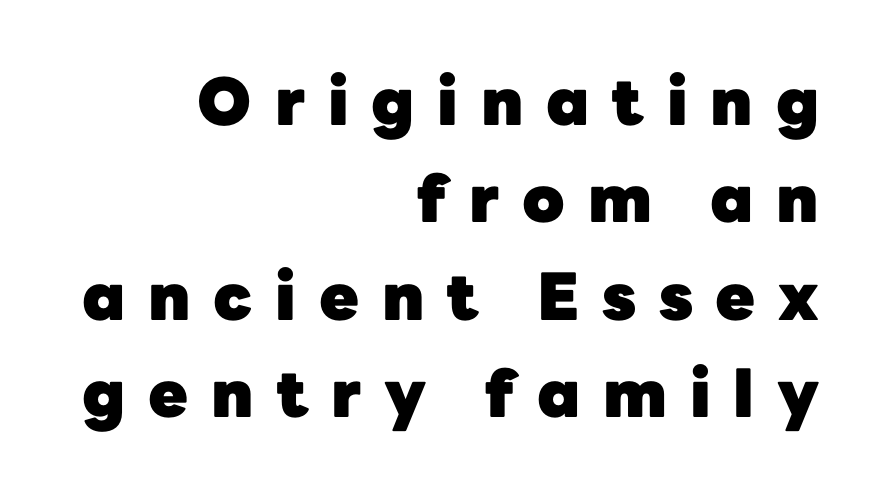
Q: Is the text bold? A: Yes.
Q: Is the text italic (slanted)? A: No, it is upright.
Q: Is the typeface a serif or a sans-serif typeface? A: Sans-serif.
Q: Is the text underlined? A: No.
Q: How is the paragraph aligned? A: Right-aligned.
Q: Is the spacing between letters normal or unusually wide? A: Unusually wide.
Q: Is the spacing between lines tight, normal or loose? A: Normal.
Q: Width (condensed, normal, or wide)? A: Normal.
Q: Stroke contrast? A: Low.
Q: x-height? A: Medium.
Q: Monospaced? A: No.
